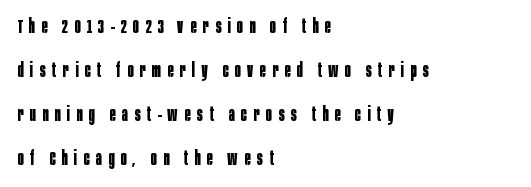
The lettering stays uniformly vertical, giving the passage a roman look. Loosely led — the rows are spread out. Clear beneath every line of the passage. Is the type bold? Yes — the strokes are clearly thick and heavy. One-word summary of the alignment: left.
